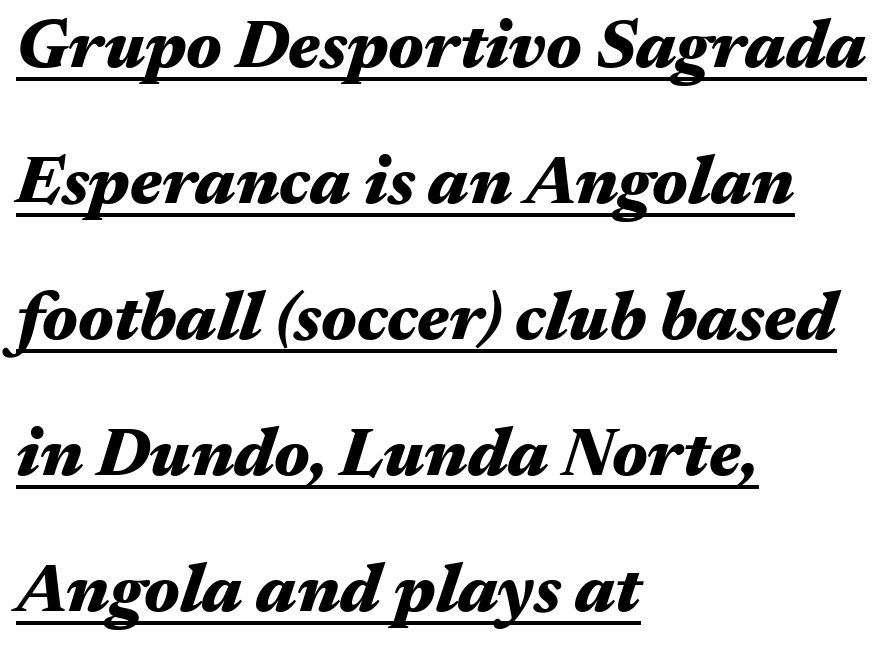
The image shows 69 px heavy, wide type, italic (leaning right); set left-aligned, loose line spacing (1.97x), normal letter spacing, underlined; medium stroke contrast and a medium x-height.
